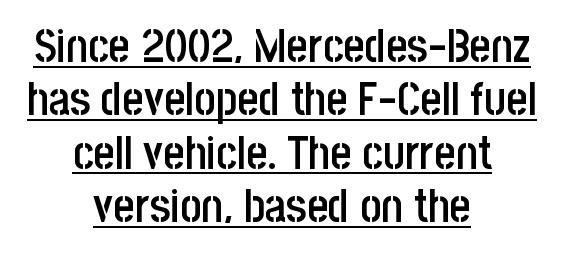
Q: Is the text bold? A: Semi-bold.
Q: Is the text italic (slanted)? A: No, it is upright.
Q: Is the typeface a serif or a sans-serif typeface? A: Sans-serif.
Q: Is the text underlined? A: Yes.
Q: How is the paragraph aligned? A: Centered.
Q: Is the spacing between letters normal or unusually wide? A: Normal.
Q: Width (condensed, normal, or wide)? A: Condensed.
Q: Stroke contrast? A: Low.
Q: x-height? A: Large.
Q: Monospaced? A: No.
